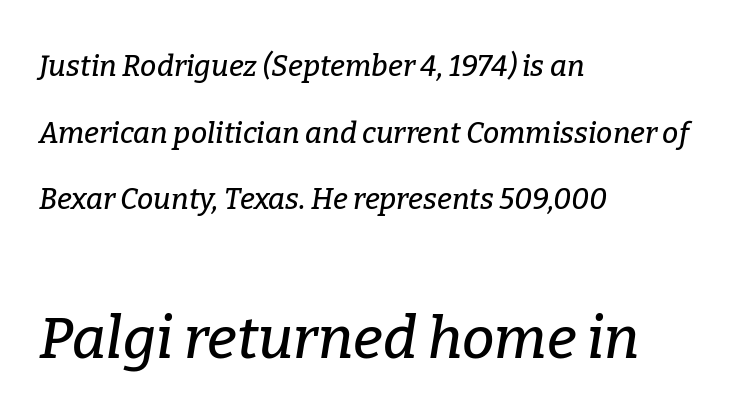
The image shows 58 px serif type, italic (leaning right); set left-aligned, loose line spacing (2.3x), normal letter spacing, not underlined; the second (bottom) block is 2.0x larger; low stroke contrast and a medium x-height.
